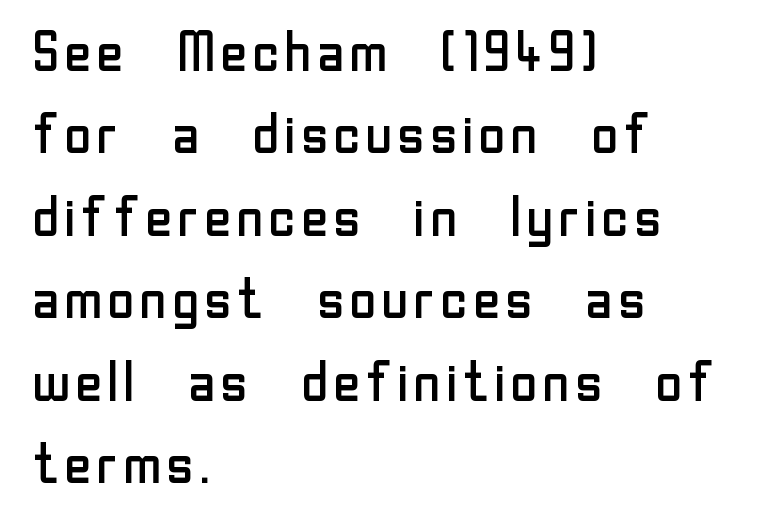
Q: Is the text bold? A: No.
Q: Is the text italic (slanted)? A: No, it is upright.
Q: Is the typeface a serif or a sans-serif typeface? A: Sans-serif.
Q: Is the text underlined? A: No.
Q: How is the paragraph aligned? A: Left-aligned.
Q: Is the spacing between letters normal or unusually wide? A: Normal.
Q: Is the spacing between lines tight, normal or loose? A: Normal.
Q: Width (condensed, normal, or wide)? A: Normal.
Q: Stroke contrast? A: Low.
Q: x-height? A: Medium.
Q: Monospaced? A: No.
